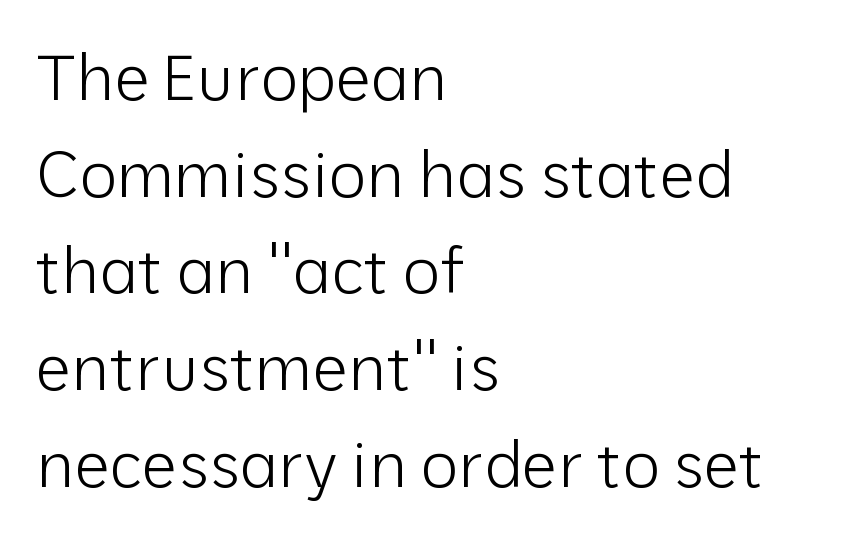
Q: Is the text bold? A: No.
Q: Is the text italic (slanted)? A: No, it is upright.
Q: Is the typeface a serif or a sans-serif typeface? A: Sans-serif.
Q: Is the text underlined? A: No.
Q: How is the paragraph aligned? A: Left-aligned.
Q: Is the spacing between letters normal or unusually wide? A: Normal.
Q: Is the spacing between lines tight, normal or loose? A: Normal.
Q: Width (condensed, normal, or wide)? A: Normal.
Q: Stroke contrast? A: Low.
Q: x-height? A: Medium.
Q: Monospaced? A: No.
